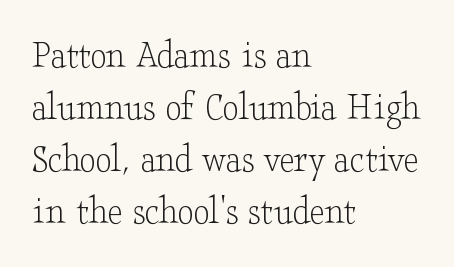
The image shows 41 px light, wide serif type, upright; set left-aligned, normal line spacing (1.27x), normal letter spacing, not underlined; low stroke contrast and a small x-height.
